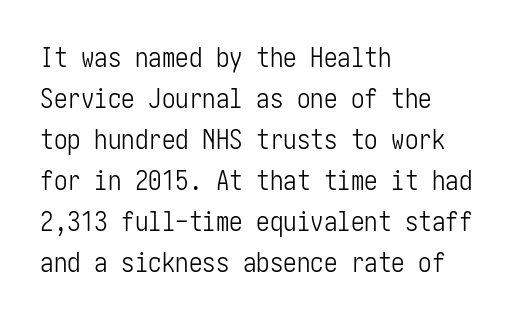
Q: Is the text bold? A: No.
Q: Is the text italic (slanted)? A: No, it is upright.
Q: Is the text underlined? A: No.
Q: How is the paragraph aligned? A: Left-aligned.
Q: Is the spacing between letters normal or unusually wide? A: Normal.
Q: Is the spacing between lines tight, normal or loose? A: Normal.
